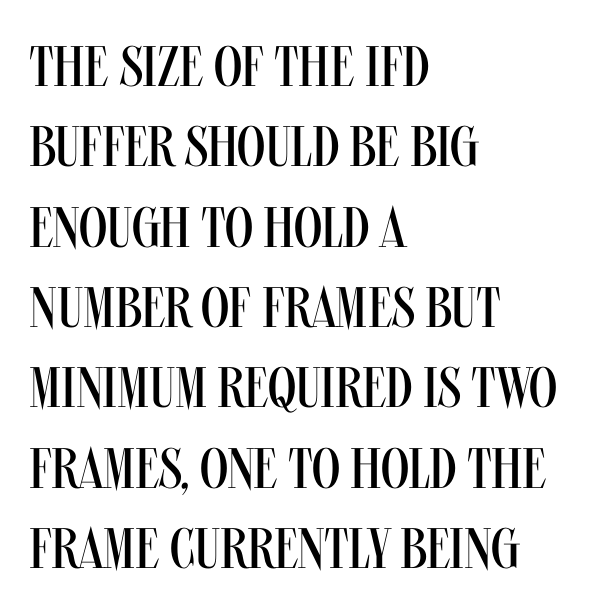
The baseline area is clear. The axis of the letterforms is exactly vertical. The line-height multiplier appears to be the usual default. Character widths vary here, with narrow letters taking less room than wide ones.
